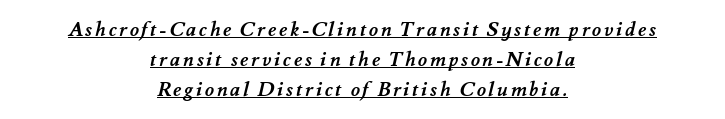
Q: Is the text bold? A: Yes.
Q: Is the text underlined? A: Yes.
Q: How is the paragraph aligned? A: Centered.
Q: Is the spacing between lines tight, normal or loose? A: Normal.
